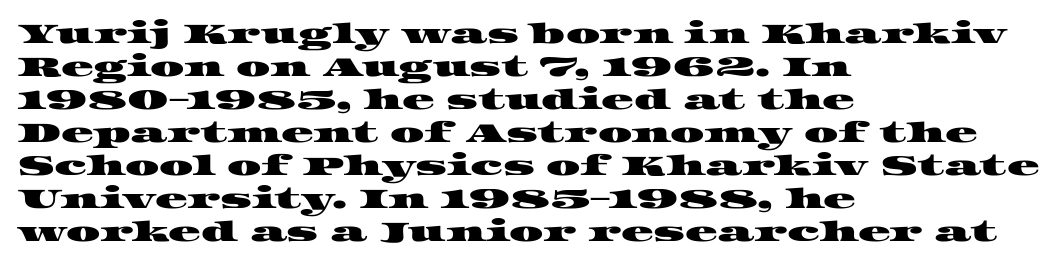
{"underline": "no", "align": "left", "line_spacing_ratio": 1.22, "letter_spacing": "normal", "letter_spacing_em": 0.0, "glyph_px": 27}
